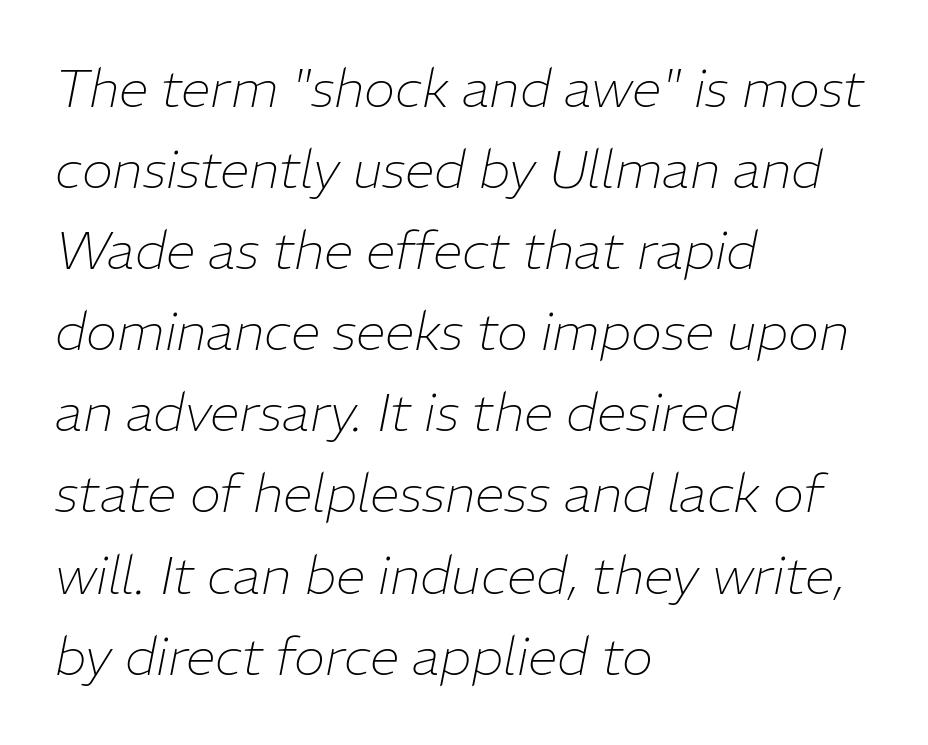
The image shows 53 px thin type, italic (leaning right); set left-aligned, normal line spacing (1.53x), normal letter spacing, not underlined; low stroke contrast and a medium x-height.
